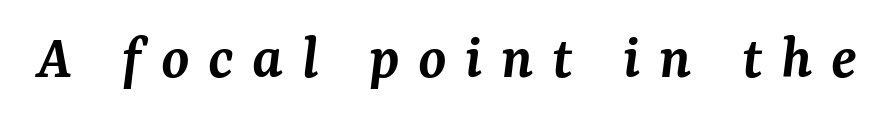
{"serif": "yes", "italic": "yes", "lean": "right", "slant_degrees": 7, "bold": "semi", "weight": "semibold", "width": "normal", "stroke_contrast": "medium", "x_height": "medium", "monospaced": "no", "underline": "no", "letter_spacing": "wide", "letter_spacing_em": 0.29, "glyph_px": 64}
